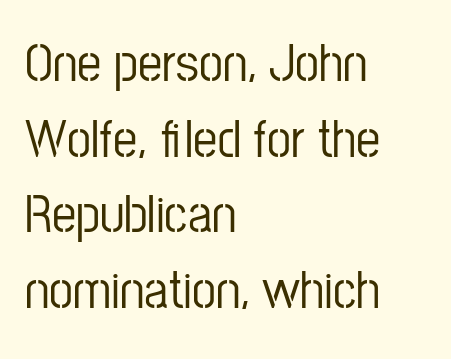
Q: Is the text italic (slanted)? A: No, it is upright.
Q: Is the typeface a serif or a sans-serif typeface? A: Sans-serif.
Q: Is the text underlined? A: No.
Q: How is the paragraph aligned? A: Left-aligned.
Q: Is the spacing between letters normal or unusually wide? A: Normal.
Q: Is the spacing between lines tight, normal or loose? A: Normal.
Q: Width (condensed, normal, or wide)? A: Condensed.
Q: Stroke contrast? A: Low.
Q: x-height? A: Medium.
Q: Monospaced? A: No.
